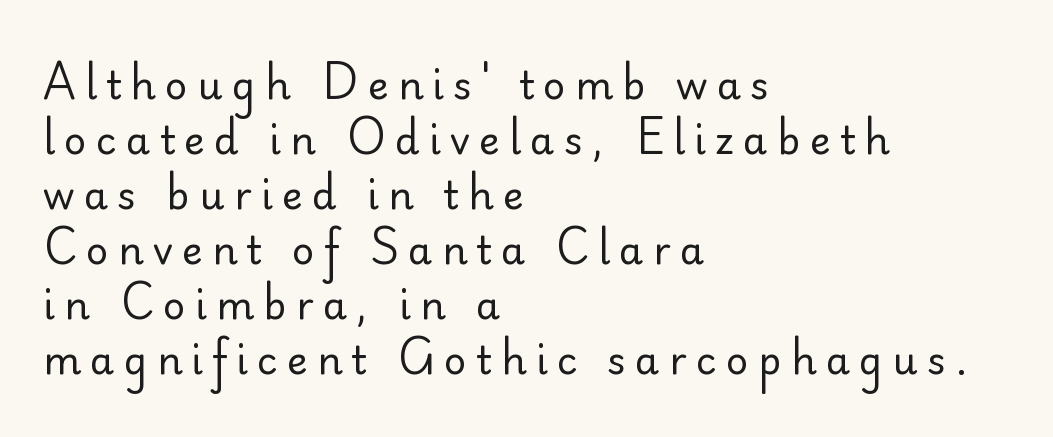
Each letter keeps its own natural width here, so spacing adapts to shape. Nope, not italic — everything's standing straight. Students, note that the glyphs here are deliberately spaced far apart. The font family rendered here belongs to the sans-serif group. The paragraph has a hard left edge and a soft right edge.
